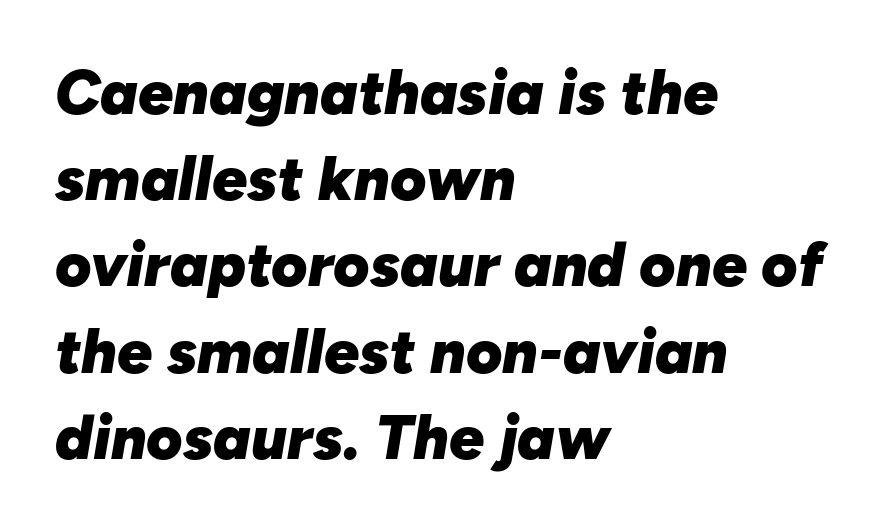
If you measured baseline to baseline, you'd find a middling distance. Is the type slanted? Yes — the strokes lean at a clear angle. Here the designer chose a conventional face with non-uniform glyph widths. This rendering uses left alignment, leaving the right contour irregular. The type is set solid horizontally, with unmodified tracking. These lines carry a lot of weight — the face is fully bold.
